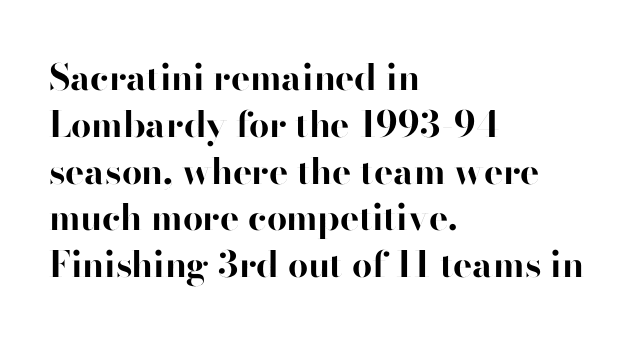
{"serif": "no", "italic": "no", "bold": "yes", "weight": "bold", "width": "normal", "stroke_contrast": "high", "x_height": "small", "monospaced": "no", "underline": "no", "align": "left", "line_spacing": "normal", "line_spacing_ratio": 1.3, "letter_spacing": "normal", "letter_spacing_em": 0.0, "glyph_px": 36}
